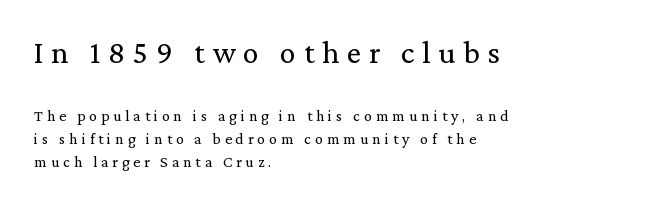
The specimen omits any rule beneath the text block's lines. All the whitespace from short lines collects on the right. Designer's note — italics off, roman on. Compared with a typical body face, this is equally light or lighter still. Regarding leading, the lines here are spaced in the standard way.
